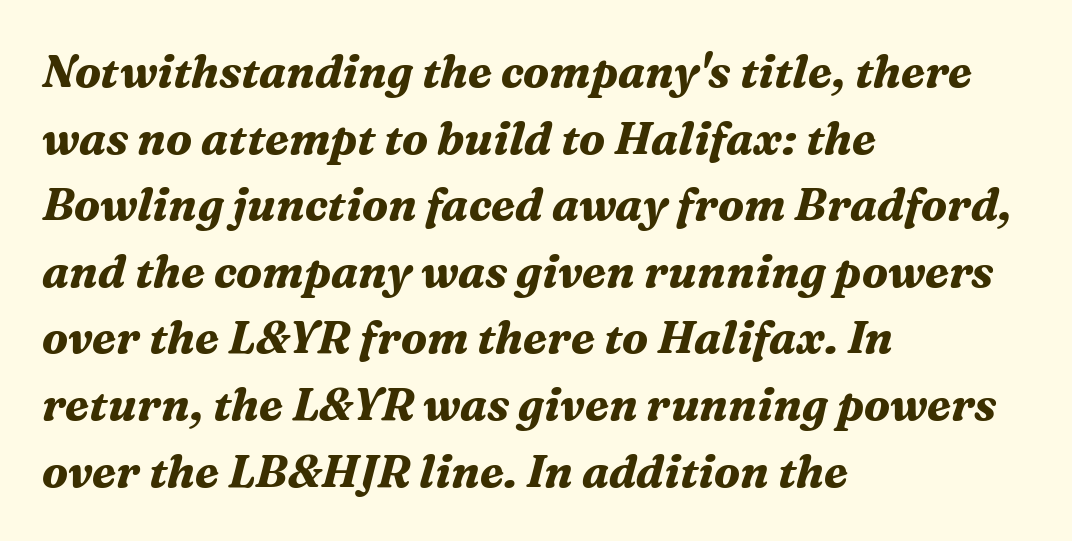
The image shows 45 px bold serif type, italic (leaning right); set left-aligned, normal line spacing (1.48x), normal letter spacing, not underlined; medium stroke contrast and a medium x-height.
